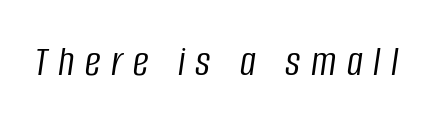
Q: Is the text bold? A: No.
Q: Is the text italic (slanted)? A: Yes, it leans right by about 8 degrees.
Q: Is the text underlined? A: No.
Q: Is the spacing between letters normal or unusually wide? A: Unusually wide.
Q: Width (condensed, normal, or wide)? A: Condensed.
Q: Stroke contrast? A: Low.
Q: x-height? A: Large.
Q: Monospaced? A: No.
